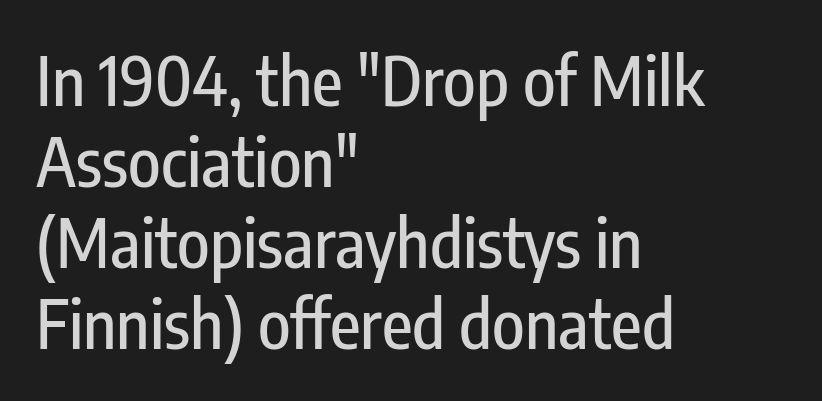
Q: Is the text italic (slanted)? A: No, it is upright.
Q: Is the typeface a serif or a sans-serif typeface? A: Sans-serif.
Q: Is the text underlined? A: No.
Q: How is the paragraph aligned? A: Left-aligned.
Q: Is the spacing between letters normal or unusually wide? A: Normal.
Q: Width (condensed, normal, or wide)? A: Condensed.
Q: Stroke contrast? A: Low.
Q: x-height? A: Medium.
Q: Monospaced? A: No.
